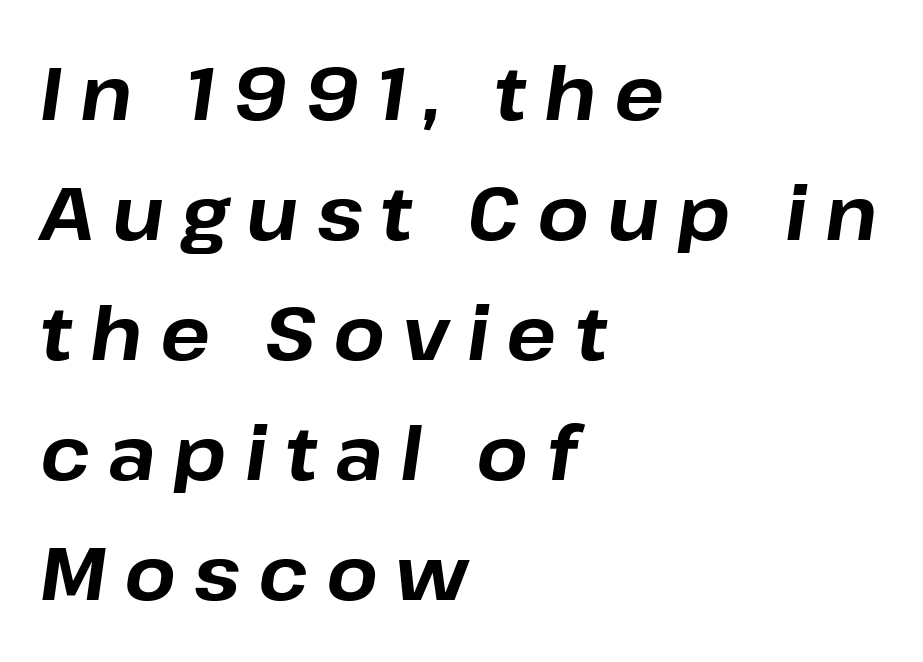
The image shows 74 px bold type, italic (leaning right); set left-aligned, normal line spacing (1.62x), unusually wide letter spacing (+0.24 em), not underlined; low stroke contrast and a medium x-height.
